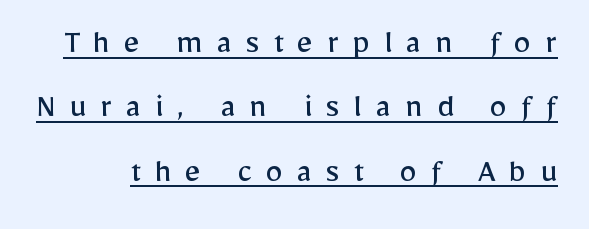
{"serif": "no", "italic": "no", "bold": "no", "weight": "regular", "width": "normal", "stroke_contrast": "low", "x_height": "medium", "monospaced": "no", "underline": "yes", "line_spacing_ratio": 1.84, "letter_spacing": "wide", "letter_spacing_em": 0.39, "glyph_px": 35}
